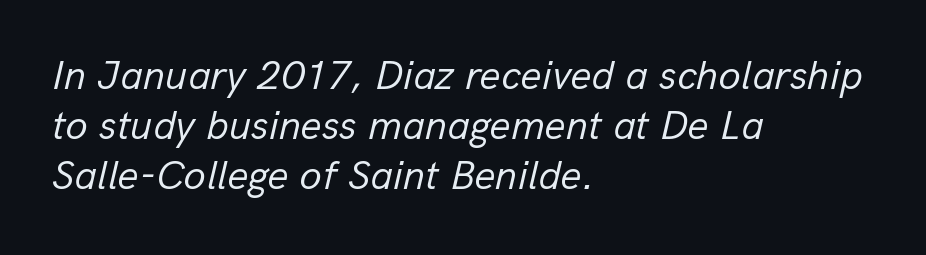
Notice how the passage keeps a crisp vertical edge on the left only. Heaviness? Minimal to ordinary, like unemphasized prose. Looks like regular typesetting: each glyph gets only the width it needs. Characters follow at the spacing the type designer built in.
